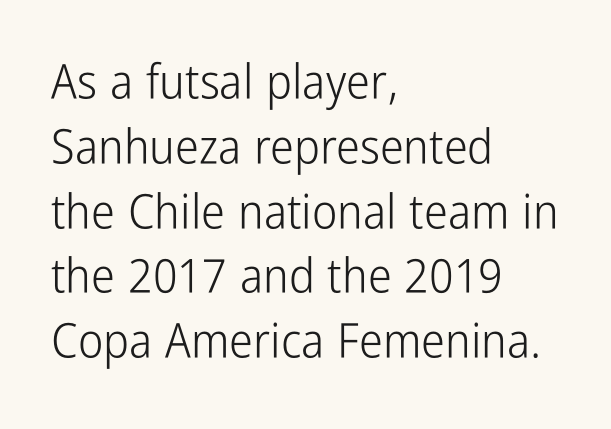
Spacing between characters is what you'd get straight out of the box. No italicization has been applied; the sample stays upright. The face used here is proportionally spaced, like ordinary book or web type. Plain, unruled lines of type. Note: no serifs on the glyphs.
